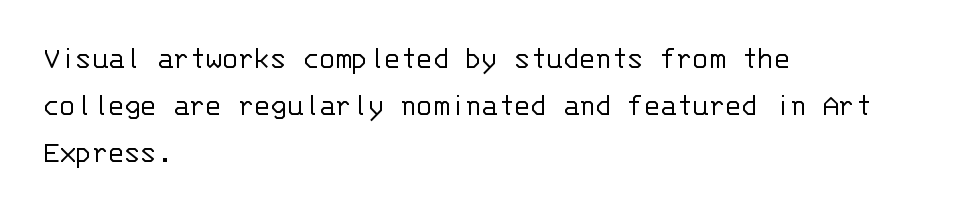
Q: Is the text bold? A: No.
Q: Is the text italic (slanted)? A: No, it is upright.
Q: Is the typeface a serif or a sans-serif typeface? A: Sans-serif.
Q: Is the text underlined? A: No.
Q: How is the paragraph aligned? A: Left-aligned.
Q: Is the spacing between letters normal or unusually wide? A: Normal.
Q: Is the spacing between lines tight, normal or loose? A: Normal.
Q: Width (condensed, normal, or wide)? A: Normal.
Q: Stroke contrast? A: Low.
Q: x-height? A: Large.
Q: Monospaced? A: Yes.
